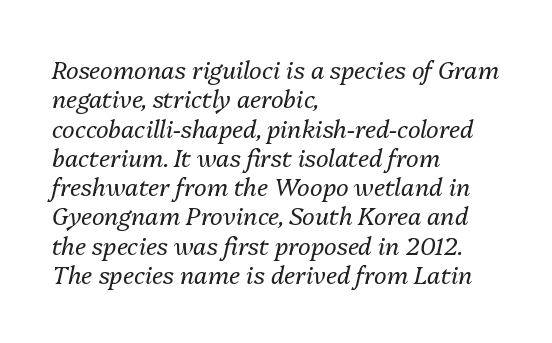
Q: Is the text bold? A: No.
Q: Is the text italic (slanted)? A: Yes, it leans right by about 13 degrees.
Q: Is the text underlined? A: No.
Q: How is the paragraph aligned? A: Left-aligned.
Q: Is the spacing between letters normal or unusually wide? A: Normal.
